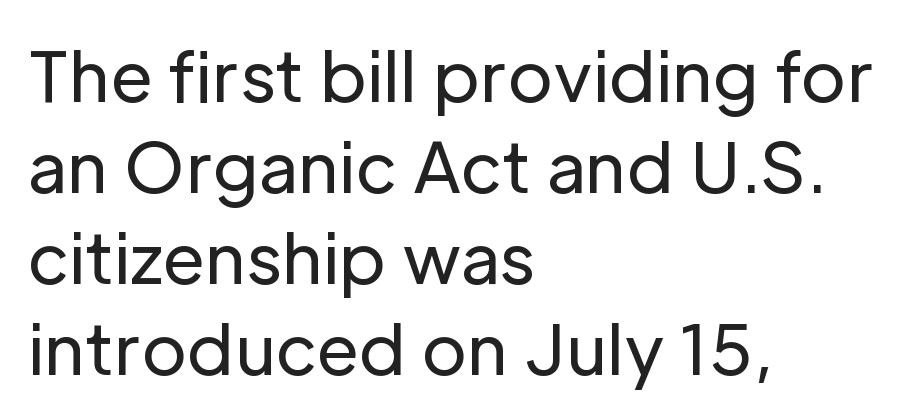
{"serif": "no", "italic": "no", "bold": "no", "weight": "regular", "width": "normal", "stroke_contrast": "low", "x_height": "medium", "monospaced": "no", "underline": "no", "align": "left", "line_spacing": "normal", "line_spacing_ratio": 1.32, "letter_spacing": "normal", "letter_spacing_em": 0.0, "glyph_px": 69}
